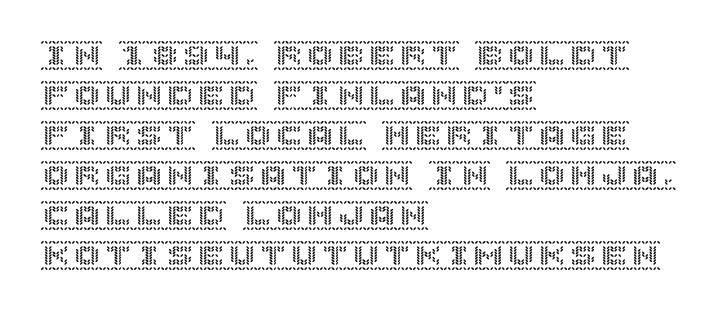
The string is rendered with underlining switched off. Tall strokes in this sample are plumb rather than angled. How are the letters spaced? Ordinarily, with no added tracking. Does the copy run flush right? No — it runs flush left. The vertical gap from one line to the next is medium.
